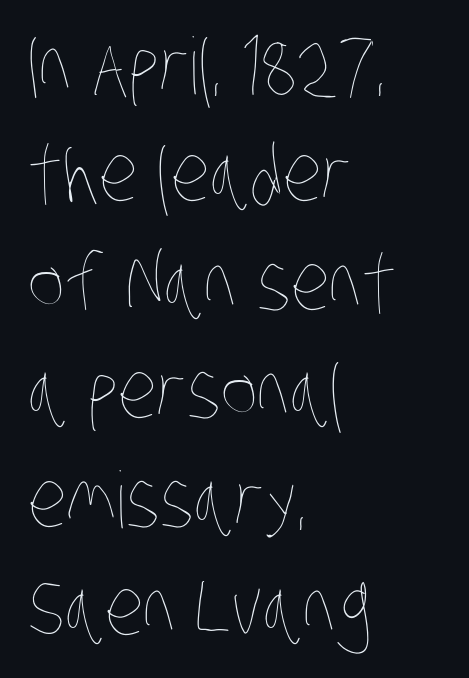
Nothing unusual about the tracking: characters are spaced as the font intends. Think of a printed novel: that variable character pitch is what you see here. The space directly below the letters is spotless. Does the leading feel generous? No, just average.
